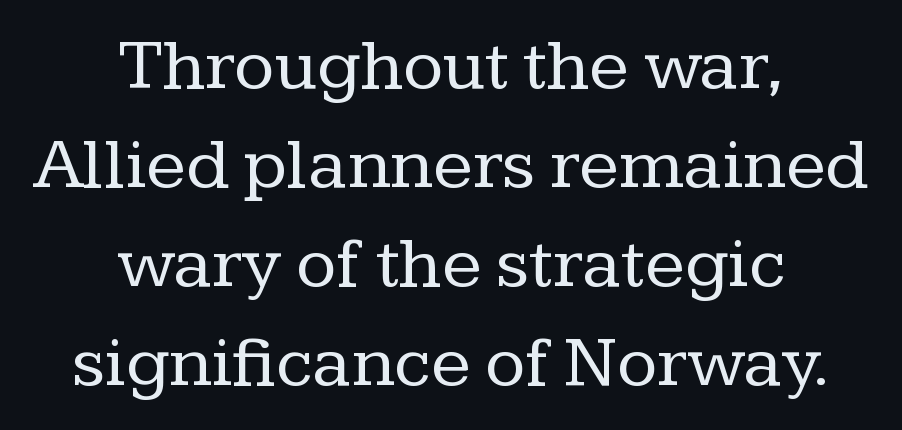
Caption: standard tracking, unaltered. The typeface chosen for these lines features serifs. Note the varied advance widths — an 'i' is clearly narrower than an 'm'. The cut favours lightness, reaching ordinary text weight at its darkest.
